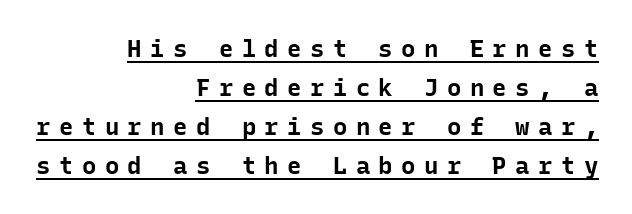
The image shows 24 px bold type, upright; set right-aligned, normal line spacing (1.62x), unusually wide letter spacing (+0.35 em), underlined.
